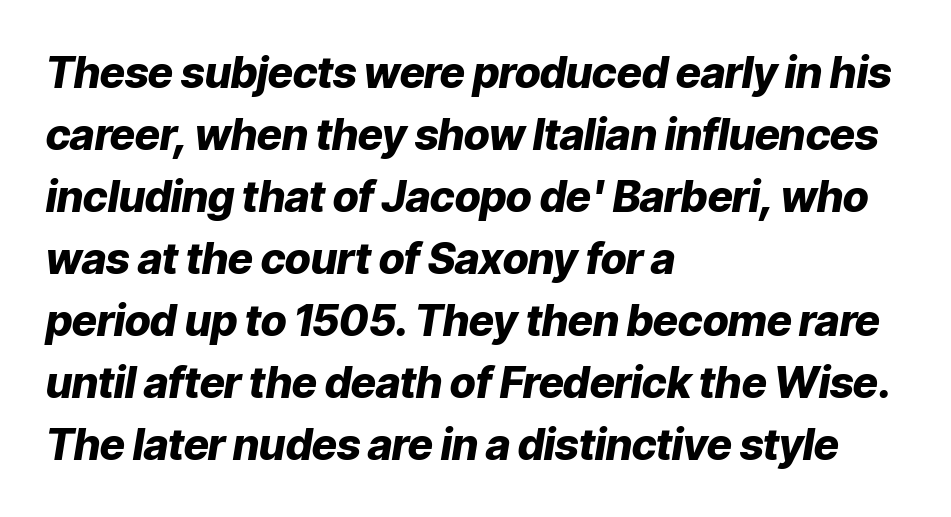
{"italic": "yes", "lean": "right", "slant_degrees": 9, "bold": "yes", "weight": "heavy", "width": "normal", "stroke_contrast": "low", "x_height": "medium", "monospaced": "no", "underline": "no", "align": "left", "line_spacing": "normal", "line_spacing_ratio": 1.44, "letter_spacing": "normal", "letter_spacing_em": 0.0, "glyph_px": 43}
